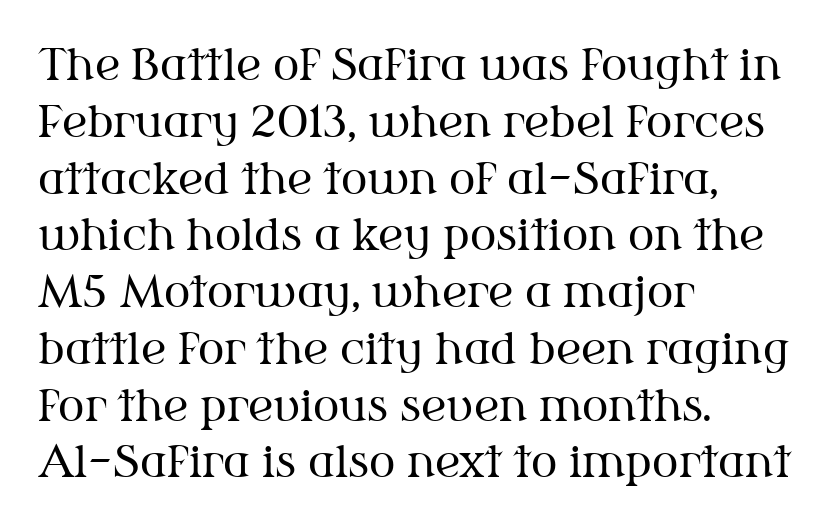
{"serif": "yes", "italic": "no", "bold": "no", "weight": "regular", "width": "normal", "stroke_contrast": "medium", "x_height": "medium", "monospaced": "no", "underline": "no", "align": "left", "line_spacing": "normal", "line_spacing_ratio": 1.29, "letter_spacing": "normal", "letter_spacing_em": 0.0, "glyph_px": 44}
